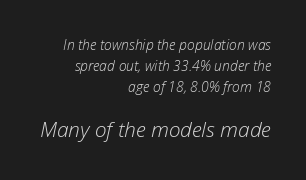
{"italic": "yes", "lean": "right", "slant_degrees": 12, "bold": "no", "underline": "no", "align": "right", "line_spacing": "normal", "line_spacing_ratio": 1.49, "letter_spacing": "normal", "letter_spacing_em": 0.0, "larger_block": "second", "size_ratio": 1.5, "glyph_px": 21}
